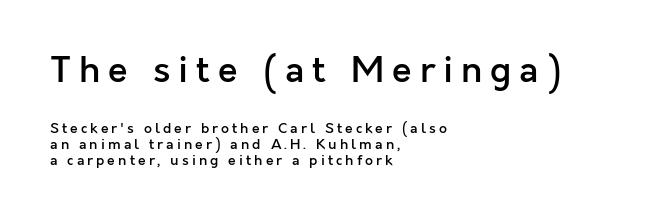
The block of text is dense from top to bottom, with scant space between rows. Is there any slant? The stems are plumb. A somewhat darkened texture: the type is semibold rather than bold. The space directly below the letters is spotless.
